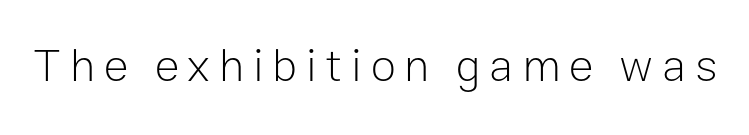
{"serif": "no", "italic": "no", "bold": "no", "weight": "light", "width": "normal", "stroke_contrast": "low", "x_height": "medium", "monospaced": "no", "underline": "no", "glyph_px": 46}
